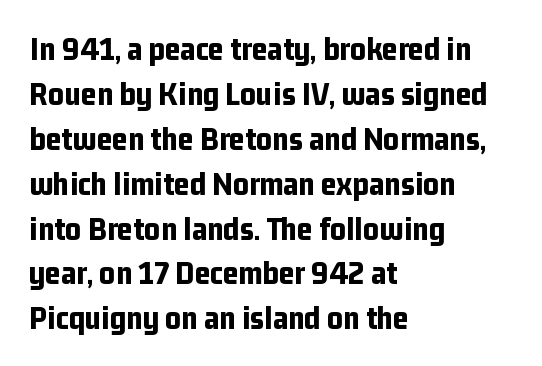
Q: Is the text bold? A: Yes.
Q: Is the text italic (slanted)? A: No, it is upright.
Q: Is the typeface a serif or a sans-serif typeface? A: Sans-serif.
Q: Is the text underlined? A: No.
Q: How is the paragraph aligned? A: Left-aligned.
Q: Is the spacing between letters normal or unusually wide? A: Normal.
Q: Is the spacing between lines tight, normal or loose? A: Normal.
Q: Width (condensed, normal, or wide)? A: Condensed.
Q: Stroke contrast? A: Low.
Q: x-height? A: Medium.
Q: Monospaced? A: No.
